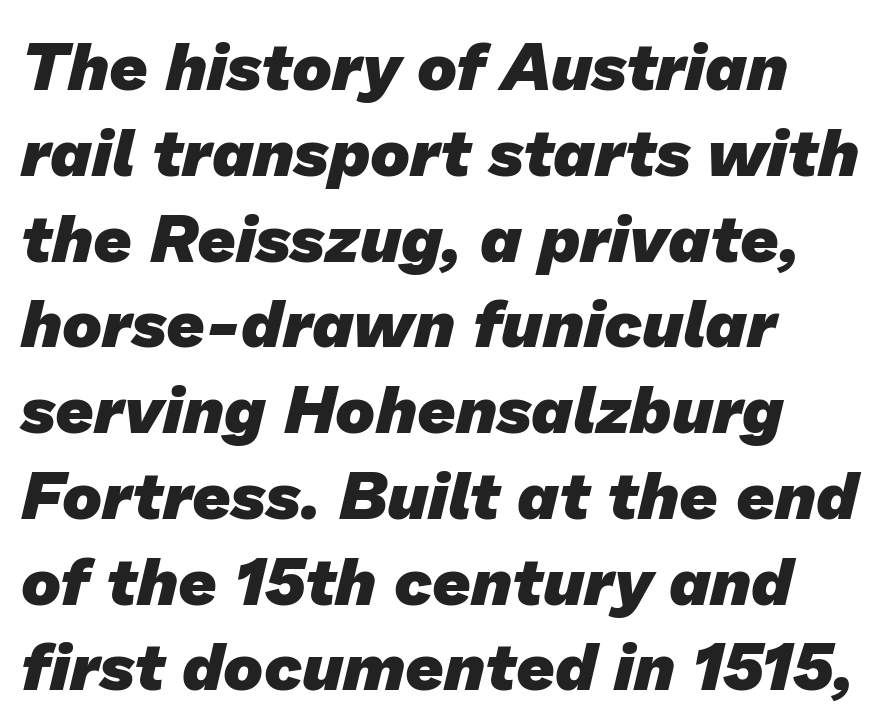
The image shows 67 px heavy sans-serif type; set left-aligned, normal line spacing (1.28x), normal letter spacing, not underlined; low stroke contrast and a medium x-height.
